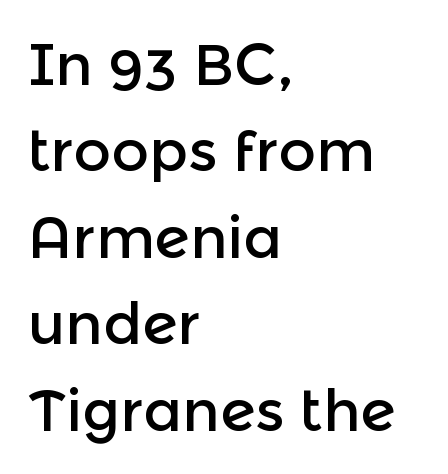
The image shows 58 px sans-serif type, upright; set left-aligned, normal line spacing (1.49x), normal letter spacing, not underlined; a medium x-height.
